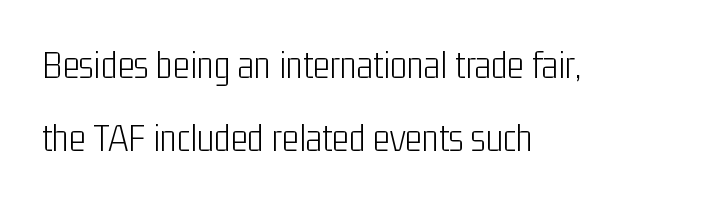
{"serif": "no", "italic": "no", "bold": "no", "weight": "light", "width": "condensed", "stroke_contrast": "low", "x_height": "medium", "monospaced": "no", "underline": "no", "align": "left", "line_spacing_ratio": 1.82, "letter_spacing": "normal", "letter_spacing_em": 0.0, "glyph_px": 40}
